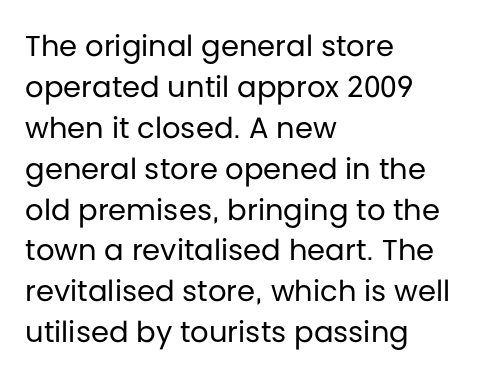
The image shows 29 px regular-weight sans-serif type, upright; set left-aligned, normal line spacing (1.41x), normal letter spacing, not underlined; low stroke contrast and a large x-height.
